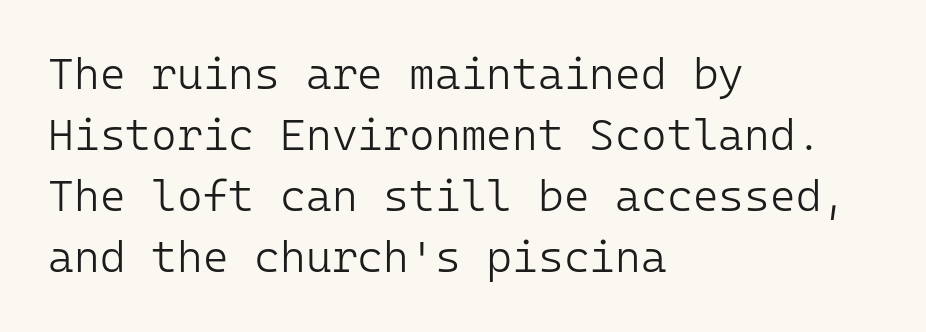
The image shows 44 px light sans-serif type, upright, monospaced; set left-aligned, normal line spacing (1.39x), normal letter spacing, not underlined; low stroke contrast and a medium x-height.
